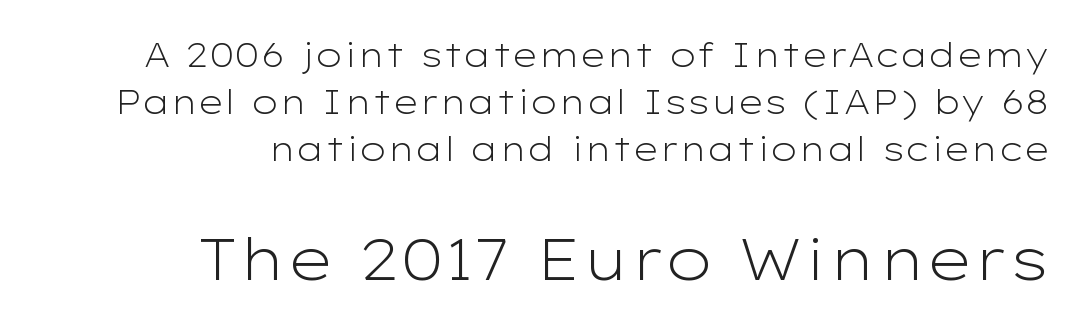
The image shows 58 px light, wide sans-serif type, upright; set right-aligned, normal line spacing (1.43x), normal letter spacing, not underlined; the second (bottom) block is 1.76x larger; low stroke contrast and a medium x-height.
